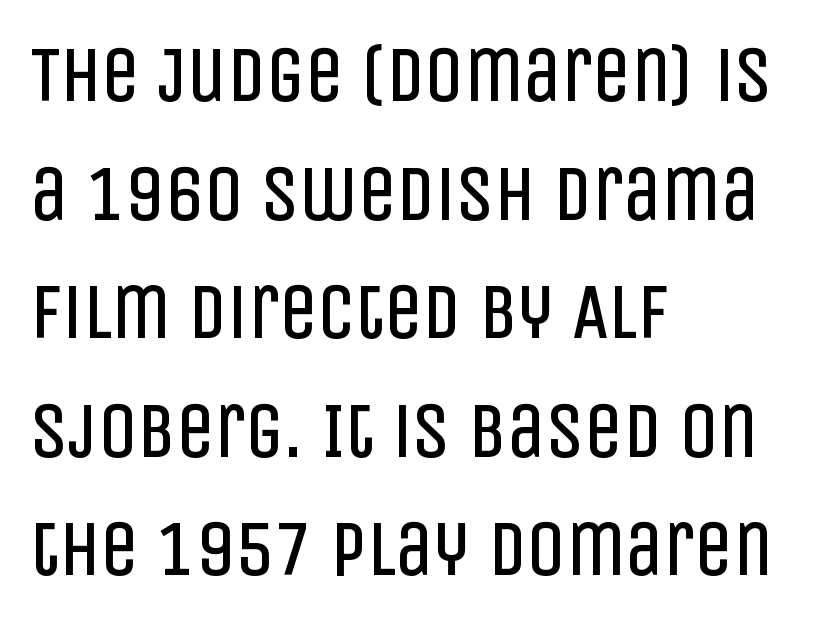
The image shows 77 px regular-weight, condensed sans-serif type, upright; set left-aligned, normal line spacing (1.54x), normal letter spacing, not underlined; low stroke contrast and a large x-height.
